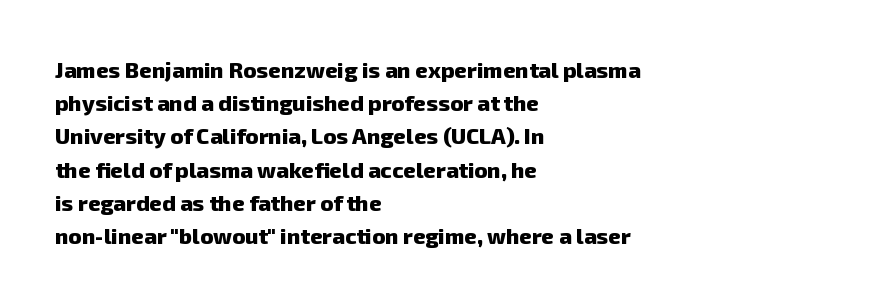
{"bold": "yes", "underline": "no", "align": "left", "line_spacing": "normal", "line_spacing_ratio": 1.51, "letter_spacing": "normal", "letter_spacing_em": 0.0, "glyph_px": 22}
